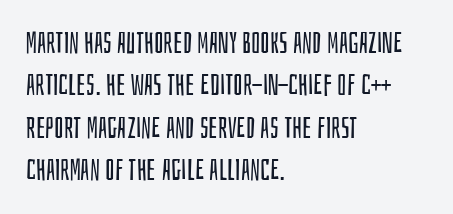
Q: Is the text bold? A: No.
Q: Is the text italic (slanted)? A: No, it is upright.
Q: Is the typeface a serif or a sans-serif typeface? A: Sans-serif.
Q: Is the text underlined? A: No.
Q: How is the paragraph aligned? A: Left-aligned.
Q: Is the spacing between letters normal or unusually wide? A: Normal.
Q: Is the spacing between lines tight, normal or loose? A: Normal.
Q: Width (condensed, normal, or wide)? A: Condensed.
Q: Stroke contrast? A: Low.
Q: x-height? A: Large.
Q: Monospaced? A: No.
